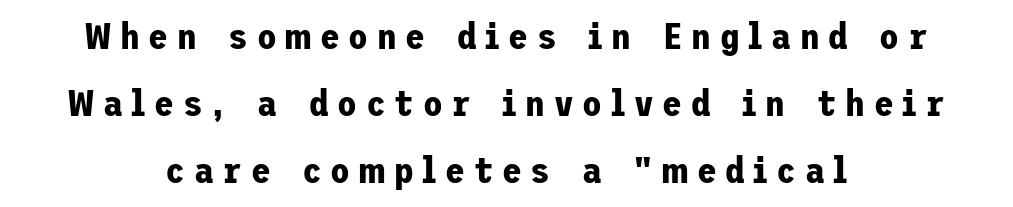
The image shows 36 px bold sans-serif type, upright; set centered, line spacing 1.86x, unusually wide letter spacing (+0.24 em), not underlined; low stroke contrast and a medium x-height.
